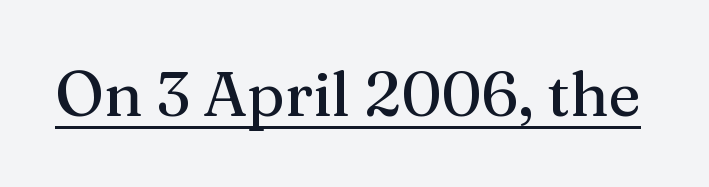
Note the varied advance widths — an 'i' is clearly narrower than an 'm'. Spacing between characters is what you'd get straight out of the box. Italic? Not at all — the glyphs are vertical. Compared with undecorated copy, this sample adds a rule below the words.
